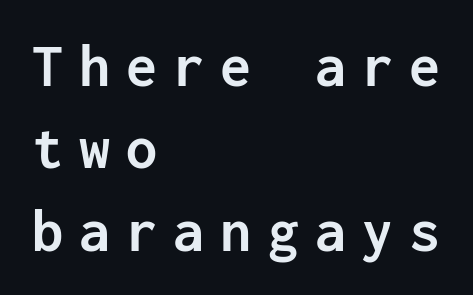
The image shows 62 px semibold sans-serif type, upright, monospaced; set left-aligned, normal line spacing (1.33x), unusually wide letter spacing (+0.26 em), not underlined; low stroke contrast and a medium x-height.
